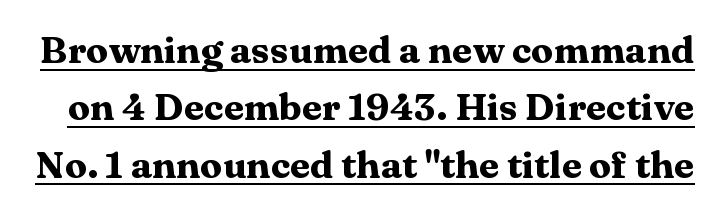
Do the characters align in a grid? No, the font is proportional. Old-style or modern, the face here clearly has serifs. Quick note: interline space is typical. A full-strength bold gives these letters their thick strokes. The gaps between neighbouring characters are ordinary and unremarkable.
